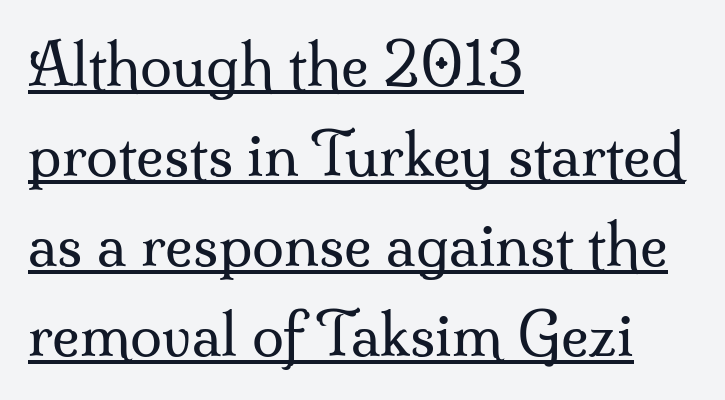
Q: Is the text bold? A: No.
Q: Is the text italic (slanted)? A: No, it is upright.
Q: Is the typeface a serif or a sans-serif typeface? A: Serif.
Q: Is the text underlined? A: Yes.
Q: How is the paragraph aligned? A: Left-aligned.
Q: Is the spacing between letters normal or unusually wide? A: Normal.
Q: Is the spacing between lines tight, normal or loose? A: Normal.
Q: Width (condensed, normal, or wide)? A: Normal.
Q: Stroke contrast? A: Medium.
Q: x-height? A: Small.
Q: Monospaced? A: No.
